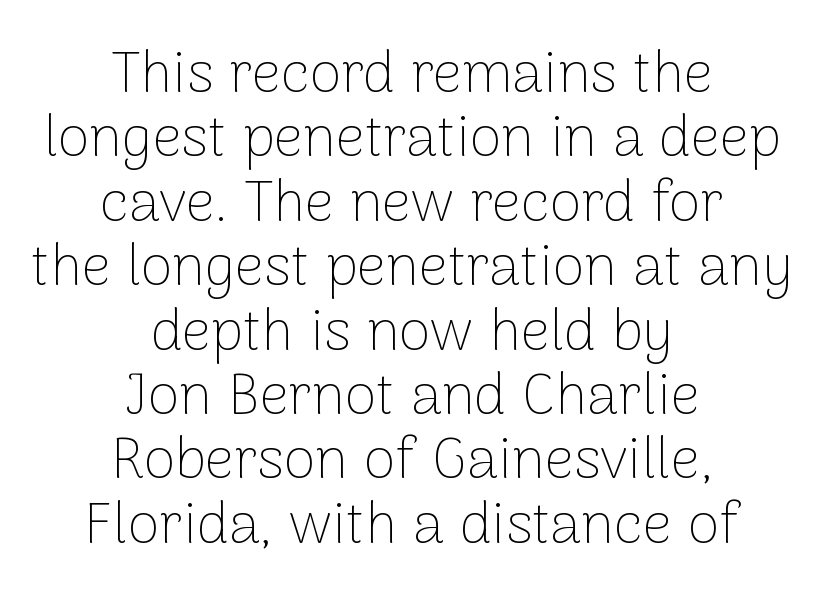
The image shows 58 px thin sans-serif type, upright; set centered, tight line spacing (1.11x), normal letter spacing, not underlined; low stroke contrast and a medium x-height.
